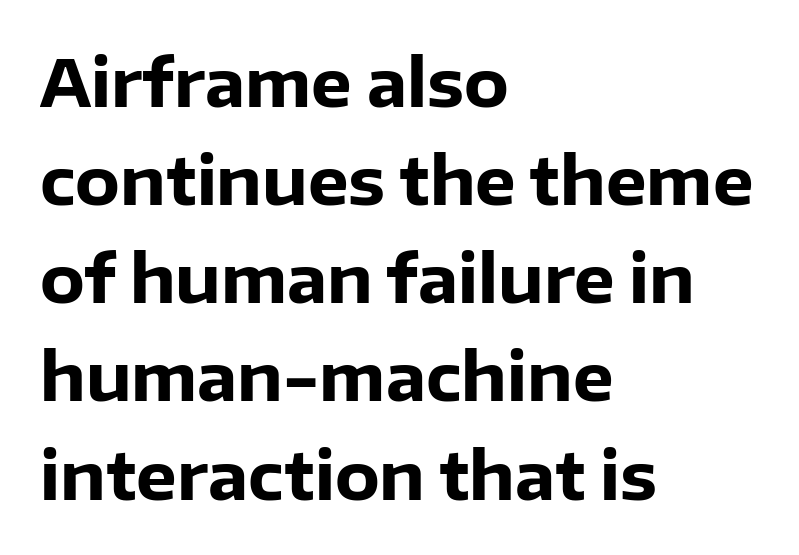
Font category for this specimen: sans-serif. Chunky letters — that's bold for sure. How are the letters spaced? Ordinarily, with no added tracking. Honestly, there is no underline to notice here at all. Do the characters align in a grid? No, the font is proportional.
